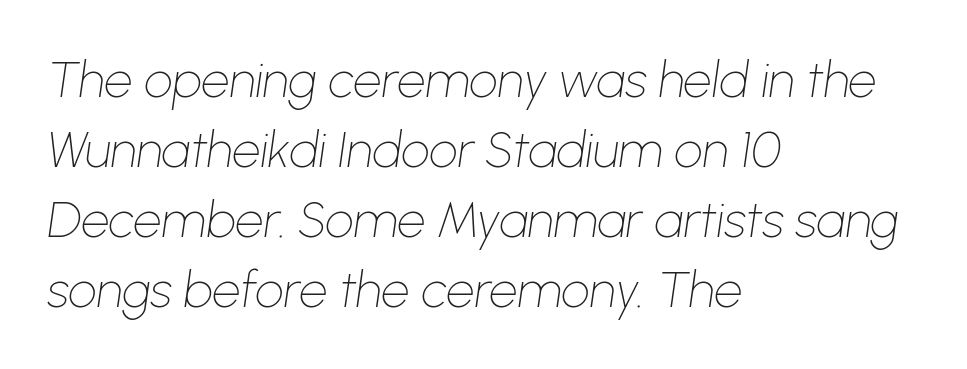
The image shows 50 px thin type, italic (leaning right); set left-aligned, normal line spacing (1.4x), normal letter spacing, not underlined; low stroke contrast and a medium x-height.
